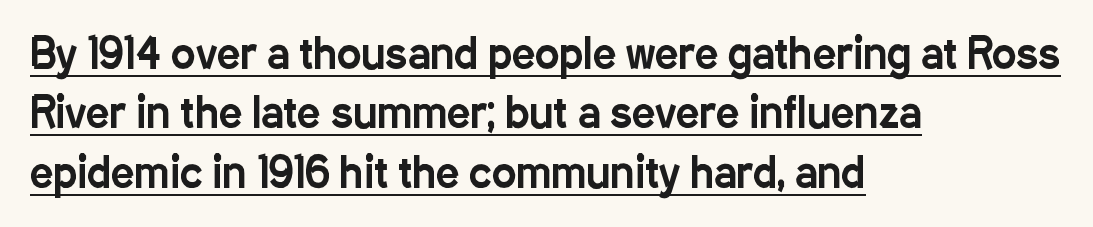
{"serif": "no", "italic": "no", "width": "condensed", "stroke_contrast": "low", "x_height": "medium", "monospaced": "no", "underline": "yes", "align": "left", "line_spacing": "normal", "line_spacing_ratio": 1.45, "letter_spacing": "normal", "letter_spacing_em": 0.0, "glyph_px": 41}
